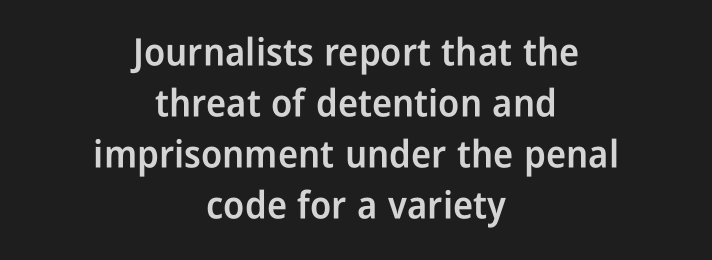
Italic: no, the glyphs are upright roman. Caption: standard tracking, unaltered. Unlike a traditional serif, this face leaves its strokes unadorned. These lines are rendered in a variable-pitch font.
